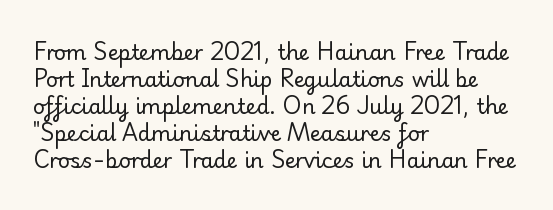
The image shows 21 px text type, upright; set left-aligned, normal line spacing (1.29x), normal letter spacing, not underlined.
